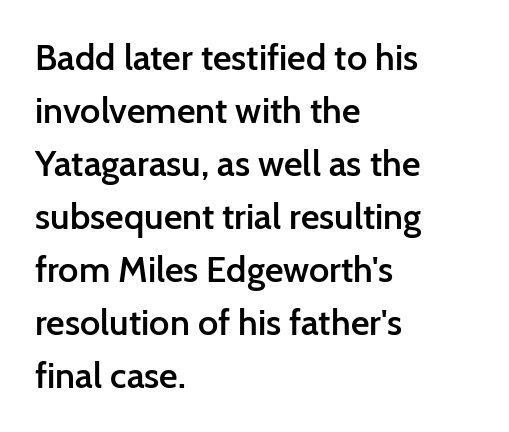
The image shows 36 px semibold sans-serif type, upright; set left-aligned, normal line spacing (1.47x), normal letter spacing, not underlined; low stroke contrast and a medium x-height.
